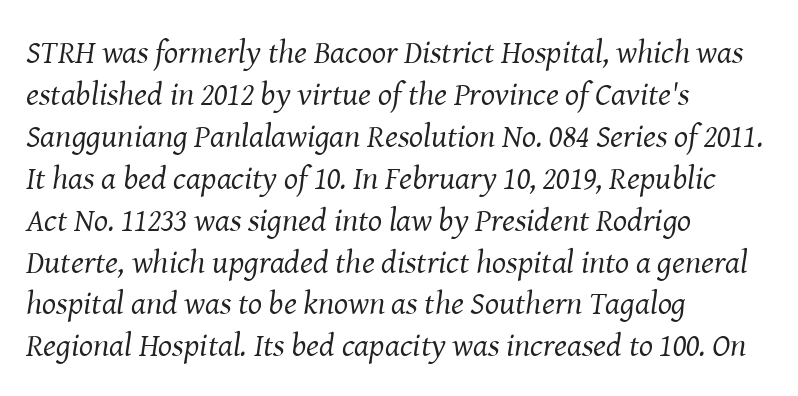
Would a proofreader flag this as italicized? Yes. How are the letters spaced? Ordinarily, with no added tracking. Weight: regular or lighter. The passage shown is typed in a proportional face where columns would drift. Left-aligned paragraph, ragged on the right. What's the leading like? Ordinary, nothing unusual.
